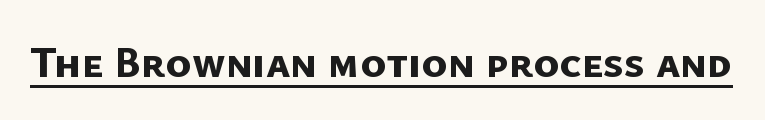
{"serif": "no", "bold": "yes", "weight": "bold", "width": "normal", "stroke_contrast": "low", "x_height": "medium", "monospaced": "no", "underline": "yes", "letter_spacing": "normal", "letter_spacing_em": 0.0, "glyph_px": 44}
